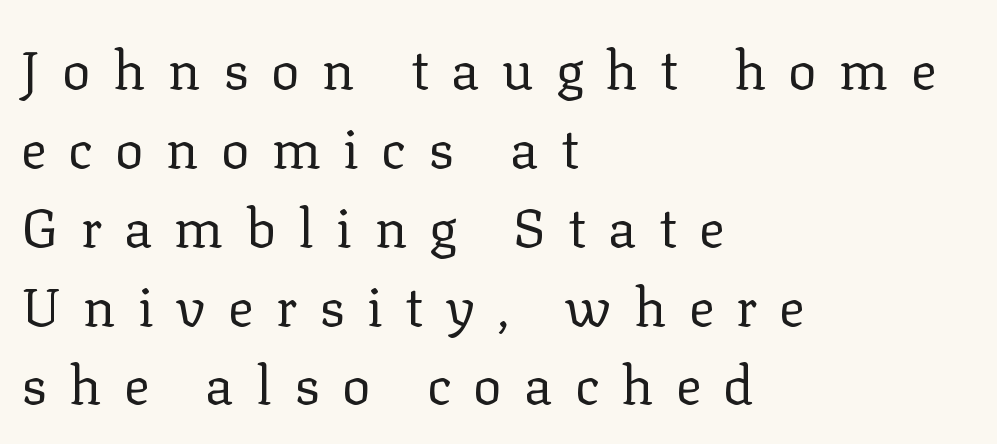
The rendering anchors every line to the left-hand side. Stroke terminals: seriffed. The gap between lines stays unmarked. The letterforms sit at book weight or below.
